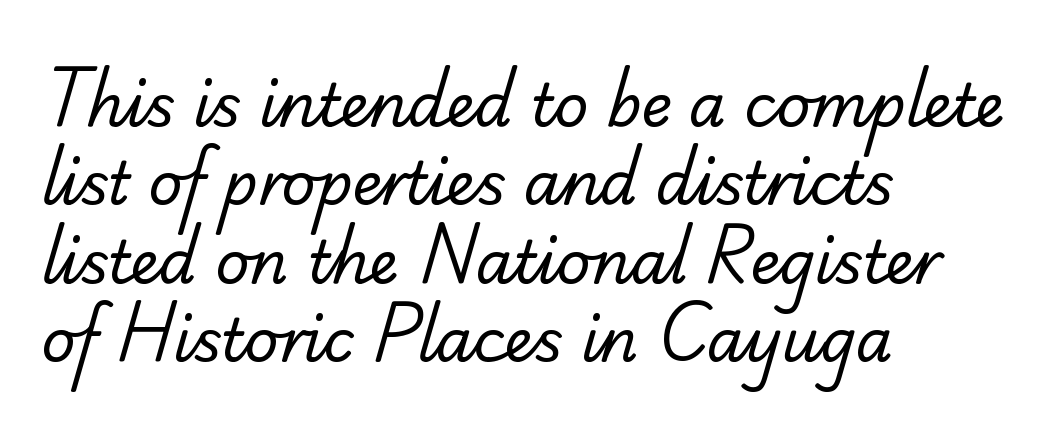
Q: Is the text bold? A: No.
Q: Is the typeface a serif or a sans-serif typeface? A: Sans-serif.
Q: Is the text underlined? A: No.
Q: How is the paragraph aligned? A: Left-aligned.
Q: Is the spacing between letters normal or unusually wide? A: Normal.
Q: Is the spacing between lines tight, normal or loose? A: Normal.
Q: Width (condensed, normal, or wide)? A: Normal.
Q: Stroke contrast? A: Low.
Q: x-height? A: Small.
Q: Monospaced? A: No.
